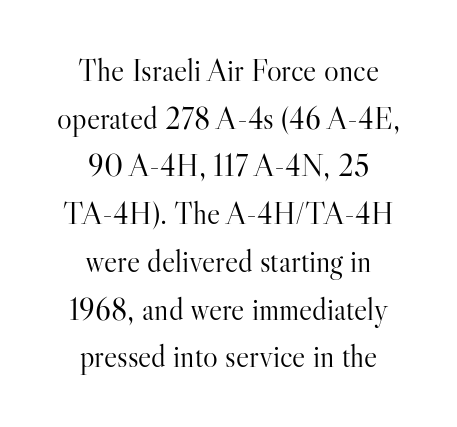
{"serif": "yes", "italic": "no", "bold": "no", "weight": "light", "width": "normal", "stroke_contrast": "high", "x_height": "small", "monospaced": "no", "underline": "no", "align": "center", "line_spacing": "normal", "line_spacing_ratio": 1.54, "letter_spacing": "normal", "letter_spacing_em": 0.0, "glyph_px": 31}
